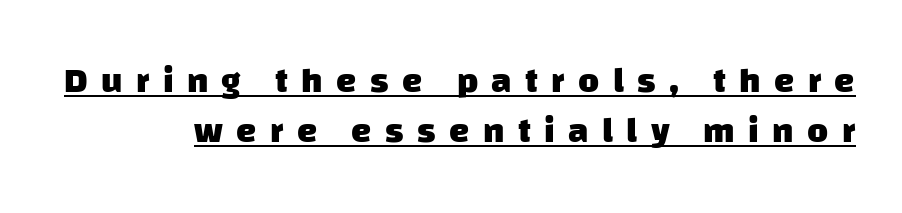
Q: Is the text bold? A: Yes.
Q: Is the typeface a serif or a sans-serif typeface? A: Sans-serif.
Q: Is the text underlined? A: Yes.
Q: How is the paragraph aligned? A: Right-aligned.
Q: Is the spacing between letters normal or unusually wide? A: Unusually wide.
Q: Is the spacing between lines tight, normal or loose? A: Normal.
Q: Width (condensed, normal, or wide)? A: Normal.
Q: Stroke contrast? A: Low.
Q: x-height? A: Large.
Q: Monospaced? A: No.
